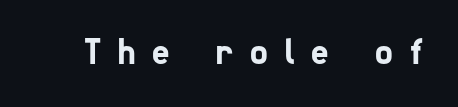
Q: Is the typeface a serif or a sans-serif typeface? A: Sans-serif.
Q: Is the text underlined? A: No.
Q: Is the spacing between letters normal or unusually wide? A: Unusually wide.
Q: Width (condensed, normal, or wide)? A: Condensed.
Q: Stroke contrast? A: Low.
Q: x-height? A: Medium.
Q: Monospaced? A: No.
